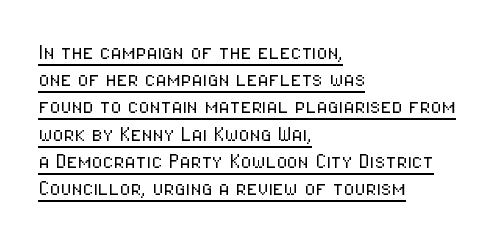
Q: Is the text bold? A: No.
Q: Is the text italic (slanted)? A: No, it is upright.
Q: Is the text underlined? A: Yes.
Q: How is the paragraph aligned? A: Left-aligned.
Q: Is the spacing between letters normal or unusually wide? A: Normal.
Q: Is the spacing between lines tight, normal or loose? A: Tight.
